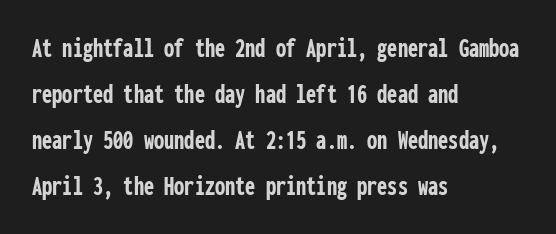
The image shows 29 px semibold, condensed sans-serif type, upright, monospaced; set left-aligned, normal line spacing (1.59x), normal letter spacing, not underlined; low stroke contrast and a medium x-height.
